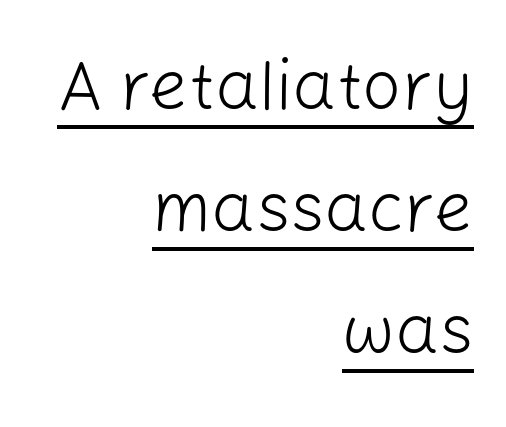
Honestly, the letter spacing is just normal — you wouldn't notice it. Check where the strokes stop: nothing finishes them off — pure sans. Like a heading marked for emphasis, these lines bear an underscore. Do the characters align in a grid? No, the font is proportional. Does the lettering tilt? It doesn't — this is upright.
